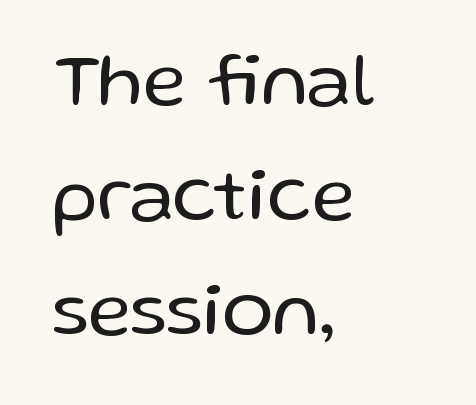
Q: Is the text bold? A: No.
Q: Is the text italic (slanted)? A: No, it is upright.
Q: Is the typeface a serif or a sans-serif typeface? A: Sans-serif.
Q: Is the text underlined? A: No.
Q: How is the paragraph aligned? A: Left-aligned.
Q: Is the spacing between letters normal or unusually wide? A: Normal.
Q: Is the spacing between lines tight, normal or loose? A: Normal.
Q: Width (condensed, normal, or wide)? A: Normal.
Q: Stroke contrast? A: Low.
Q: x-height? A: Medium.
Q: Monospaced? A: No.
